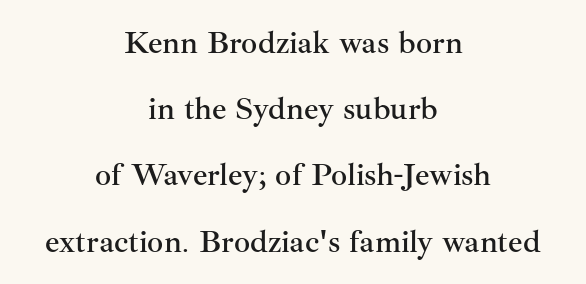
Q: Is the text italic (slanted)? A: No, it is upright.
Q: Is the typeface a serif or a sans-serif typeface? A: Serif.
Q: Is the text underlined? A: No.
Q: How is the paragraph aligned? A: Centered.
Q: Is the spacing between letters normal or unusually wide? A: Normal.
Q: Is the spacing between lines tight, normal or loose? A: Loose.
Q: Width (condensed, normal, or wide)? A: Normal.
Q: Stroke contrast? A: Medium.
Q: x-height? A: Small.
Q: Monospaced? A: No.
